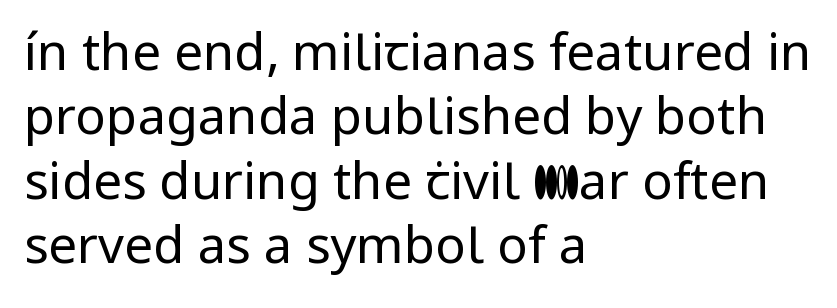
The image shows 51 px regular-weight sans-serif type, upright; set left-aligned, normal line spacing (1.26x), normal letter spacing, not underlined; low stroke contrast and a medium x-height.
